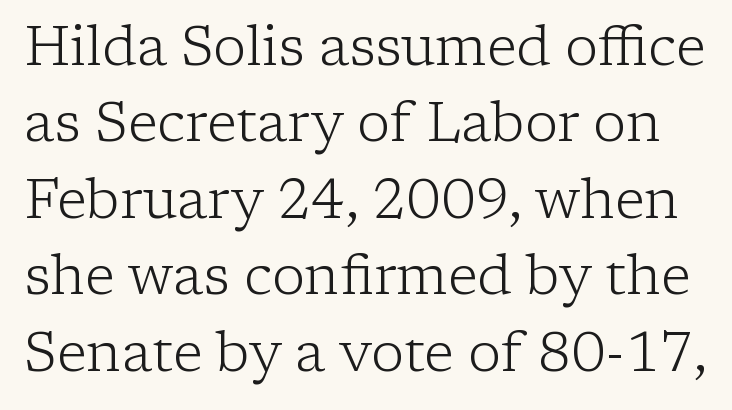
Ordinary non-slanted type is in use. Nothing unusual about the tracking: characters are spaced as the font intends. Unmarked baselines from the first word to the last. These lines are rendered in a variable-pitch font.
